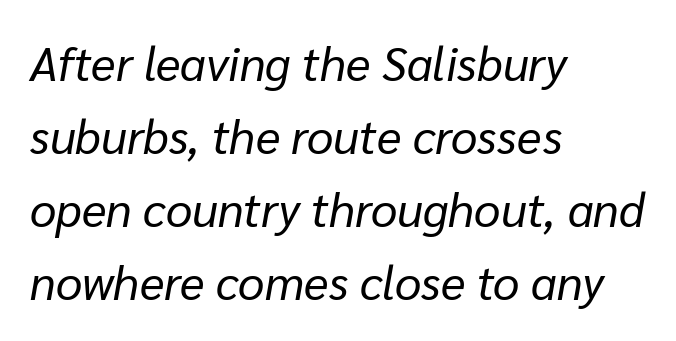
{"italic": "yes", "lean": "right", "slant_degrees": 10, "bold": "no", "weight": "regular", "width": "normal", "stroke_contrast": "low", "x_height": "medium", "monospaced": "no", "underline": "no", "align": "left", "line_spacing": "normal", "line_spacing_ratio": 1.55, "letter_spacing": "normal", "letter_spacing_em": 0.0, "glyph_px": 47}
